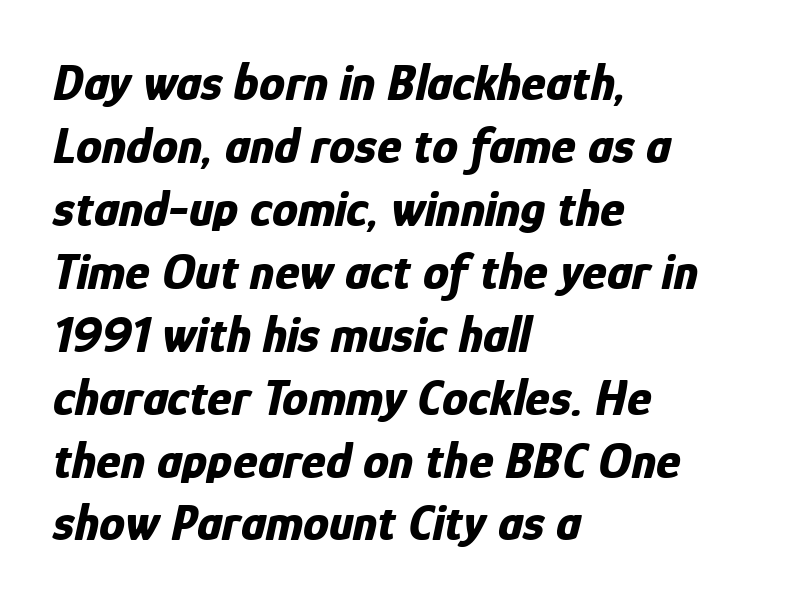
{"italic": "yes", "lean": "right", "slant_degrees": 12, "bold": "yes", "weight": "bold", "width": "condensed", "stroke_contrast": "low", "x_height": "medium", "monospaced": "no", "underline": "no", "align": "left", "line_spacing_ratio": 1.21, "letter_spacing": "normal", "letter_spacing_em": 0.0, "glyph_px": 52}
